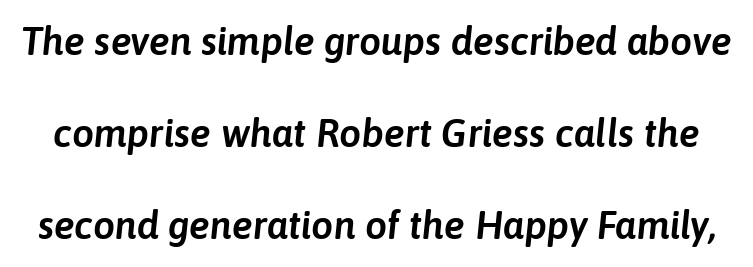
These lines are rendered in a variable-pitch font. Underlining? Definitely not there. Italic? Definitely — the glyphs are oblique. Rows of type keep a wide berth in the vertical direction. Look at the tracking — it's just the regular setting, nothing added.
